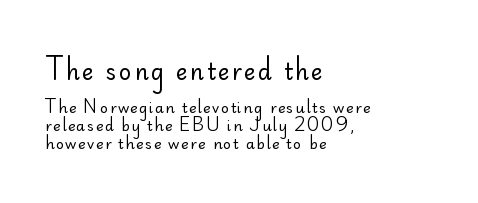
Size hierarchy here favors the leading block over the trailing one. The designer left line spacing at the default. Which margin do the lines hug? The left one — the right edge is uneven. Posture: vertical. Descenders are the only things crossing below the line. Think standard paragraph weight, or any step lighter than that.
